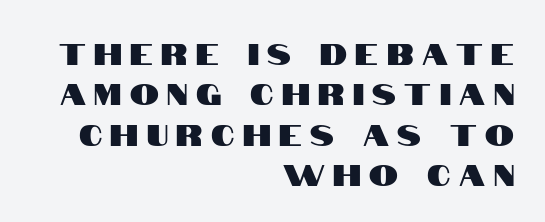
The image shows 29 px condensed sans-serif type, upright; set right-aligned, normal line spacing (1.39x), unusually wide letter spacing (+0.29 em), not underlined; high stroke contrast and a large x-height.
